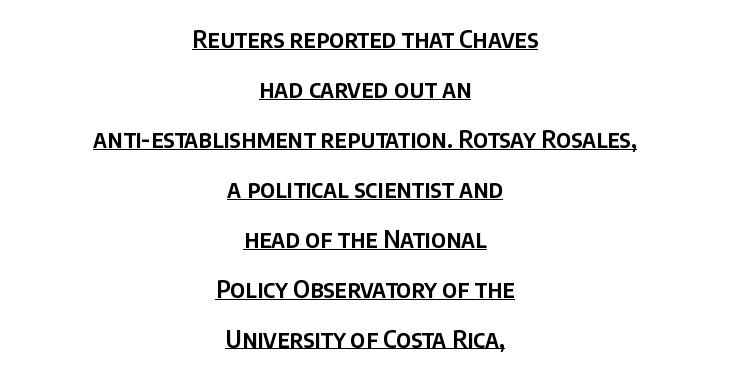
{"italic": "no", "underline": "yes", "align": "center", "line_spacing": "loose", "line_spacing_ratio": 2.08, "letter_spacing": "normal", "letter_spacing_em": 0.0, "glyph_px": 24}
